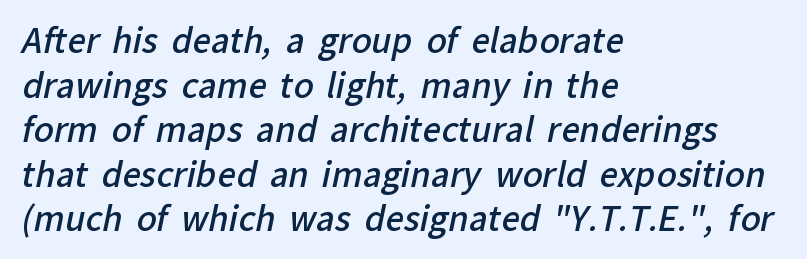
This sample keeps an unexceptional amount of space between lines. Nothing unusual about the tracking: characters are spaced as the font intends. Typesetter's note: demi weight, one step under bold. These lines are set flush left with a ragged right edge. The space directly below the letters is spotless.
